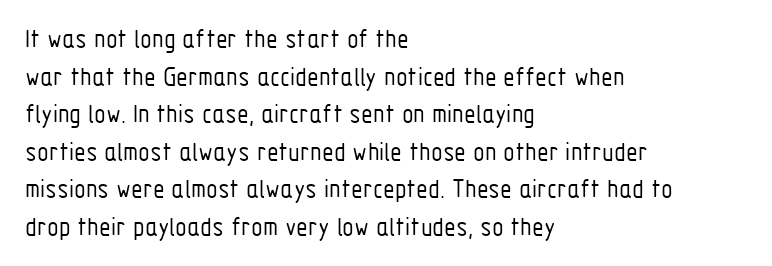
Notice how the stems are strictly vertical — no italics here. A bare baseline throughout the passage. Inter-character spacing is left at the font's built-in metrics. Vertical spacing — default. The ragged edge is on the right, which tells us the setting is flush left. The font sits on the lighter half of the weight spectrum, regular included.
